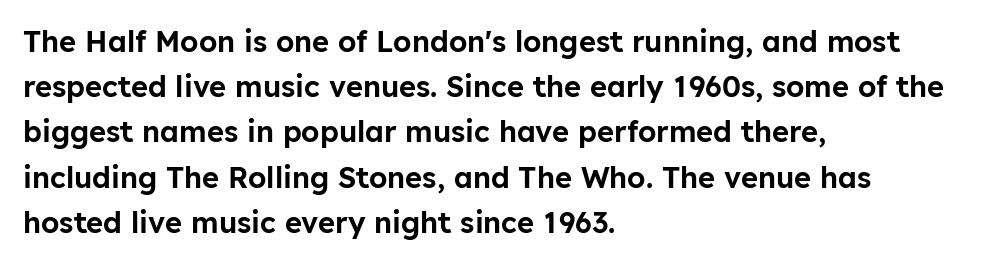
{"serif": "no", "italic": "no", "width": "normal", "stroke_contrast": "low", "x_height": "medium", "monospaced": "no", "underline": "no", "align": "left", "line_spacing": "normal", "line_spacing_ratio": 1.56, "letter_spacing": "normal", "letter_spacing_em": 0.0, "glyph_px": 29}
